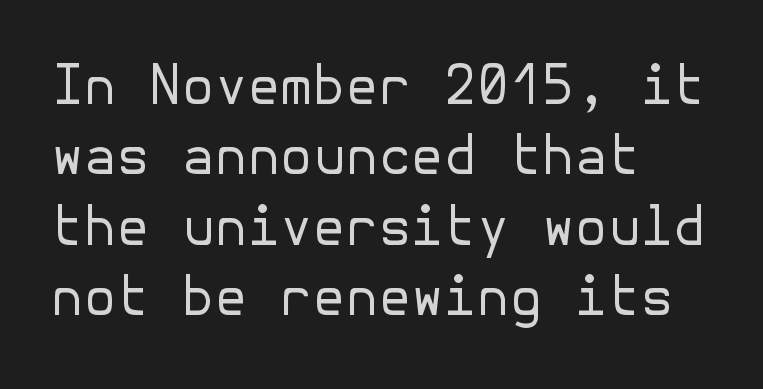
{"serif": "no", "italic": "no", "bold": "no", "weight": "regular", "width": "normal", "stroke_contrast": "low", "x_height": "medium", "underline": "no", "align": "left", "line_spacing": "normal", "line_spacing_ratio": 1.33, "letter_spacing": "normal", "letter_spacing_em": 0.0, "glyph_px": 53}
